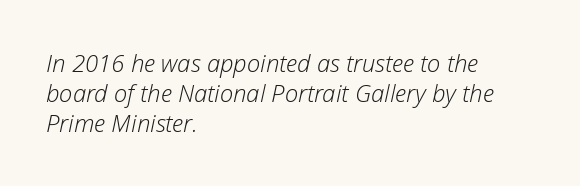
{"italic": "yes", "lean": "right", "slant_degrees": 12, "bold": "no", "underline": "no", "align": "left", "line_spacing": "normal", "line_spacing_ratio": 1.25, "letter_spacing": "normal", "letter_spacing_em": 0.0, "glyph_px": 24}
